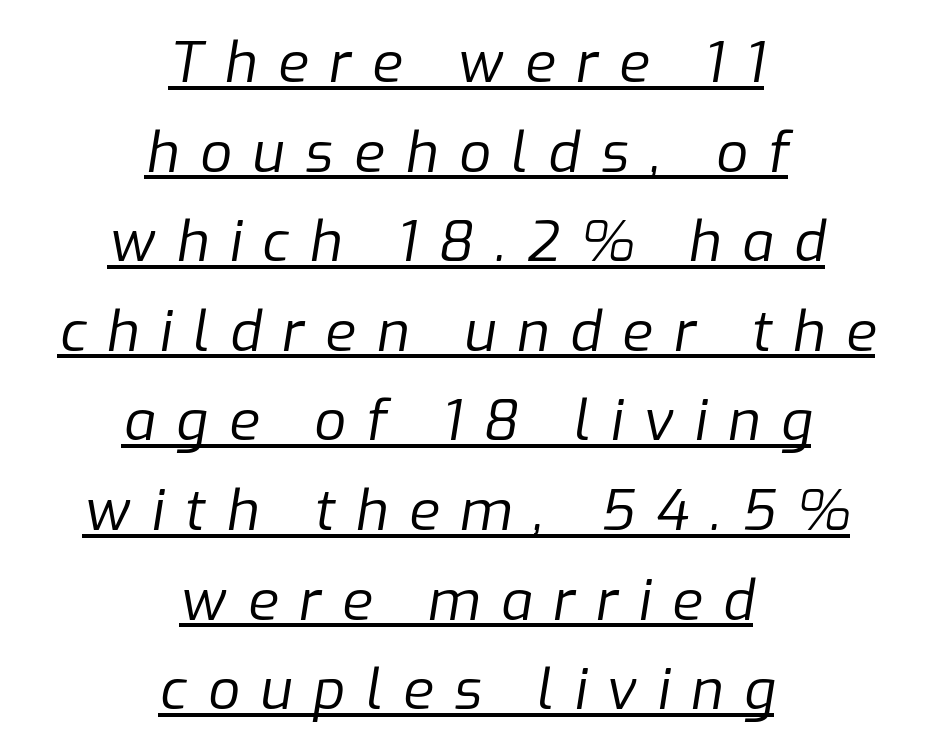
The glyphs are accompanied by a horizontal stroke just below them. Stroke thickness stays within the range of a standard reading face or lighter. There's an unmistakable incline to the writing here. Words appear elongated and porous because spacing is wide.
